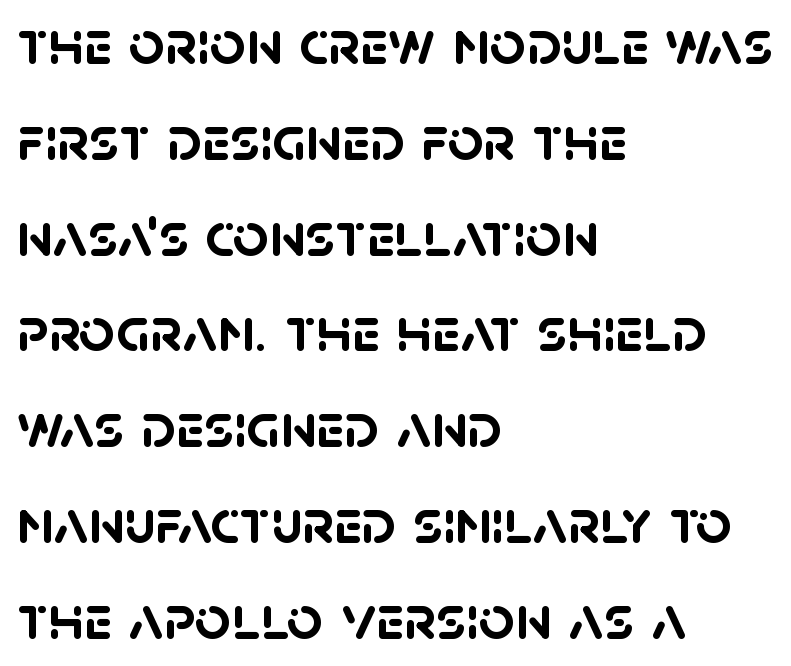
{"serif": "no", "bold": "yes", "weight": "semibold", "width": "normal", "stroke_contrast": "low", "x_height": "large", "monospaced": "no", "underline": "no", "align": "left", "line_spacing": "normal", "line_spacing_ratio": 1.52, "letter_spacing": "normal", "letter_spacing_em": 0.0, "glyph_px": 63}
